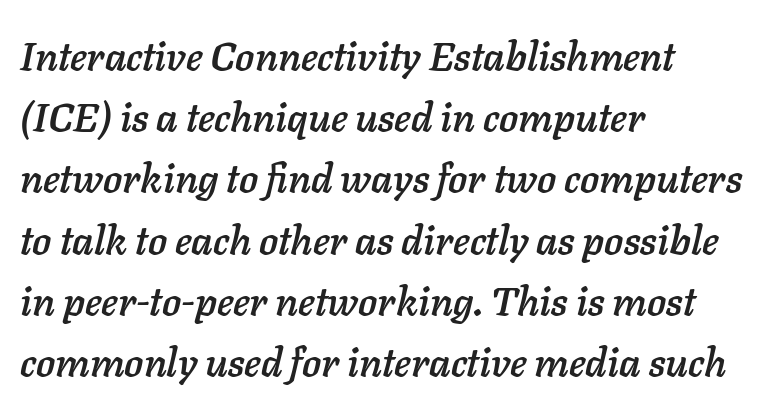
The image shows 40 px text type, italic (leaning right); set left-aligned, normal line spacing (1.53x), normal letter spacing, not underlined; low stroke contrast and a medium x-height.
